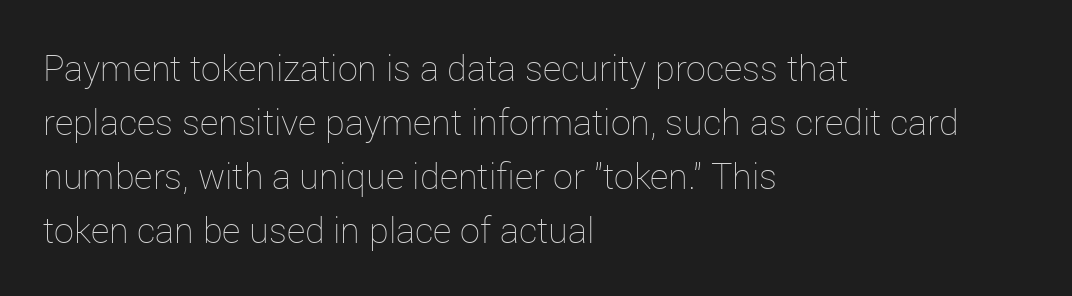
The image shows 36 px thin type, upright; set left-aligned, normal line spacing (1.5x), normal letter spacing, not underlined; low stroke contrast and a medium x-height.
